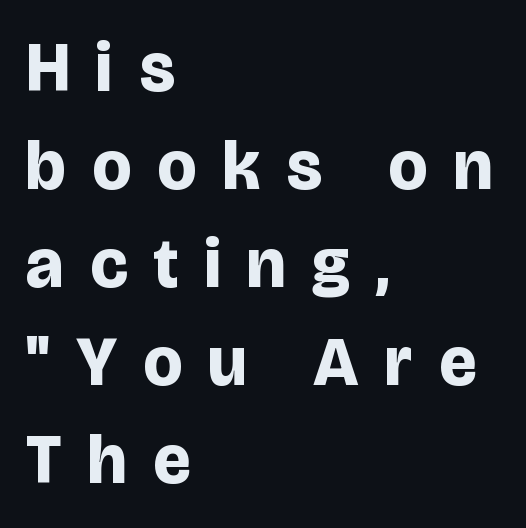
{"serif": "no", "italic": "no", "bold": "yes", "weight": "bold", "width": "normal", "stroke_contrast": "low", "x_height": "large", "monospaced": "no", "underline": "no", "align": "left", "line_spacing": "normal", "line_spacing_ratio": 1.42, "letter_spacing": "wide", "letter_spacing_em": 0.38, "glyph_px": 69}
